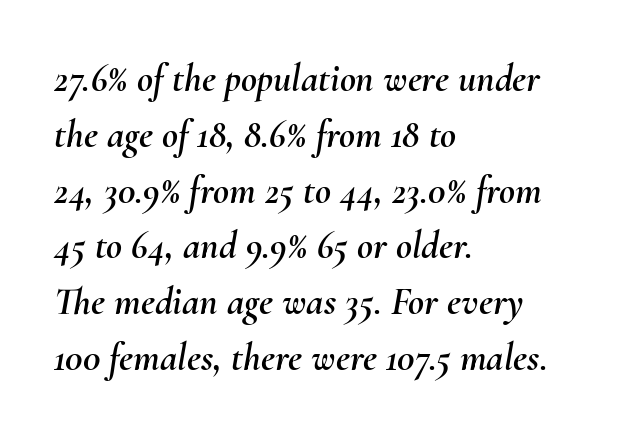
Q: Is the text italic (slanted)? A: Yes, it leans right by about 10 degrees.
Q: Is the text underlined? A: No.
Q: How is the paragraph aligned? A: Left-aligned.
Q: Is the spacing between letters normal or unusually wide? A: Normal.
Q: Is the spacing between lines tight, normal or loose? A: Normal.
Q: Width (condensed, normal, or wide)? A: Normal.
Q: Stroke contrast? A: Medium.
Q: x-height? A: Small.
Q: Monospaced? A: No.
